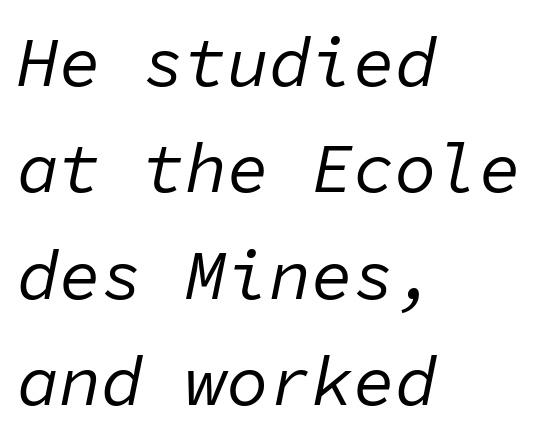
Letters rest on an invisible, unmarked baseline. In terms of letterspacing, this is plain default setting. A typesetter would mark this as italic. The letters march in equal steps, a hallmark of fixed-pitch type. The rag falls on the right side of this text block. Successive baselines arrive at the customary interval.
